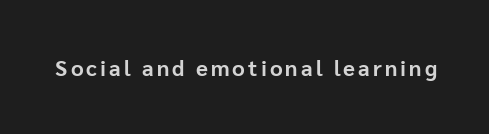
The image shows 22 px bold type, upright; set not underlined.
